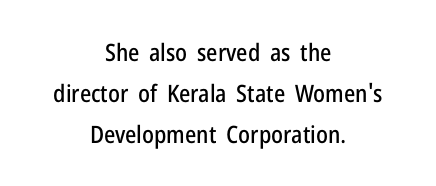
Underline: absent. This rendering leaves character spacing at its baseline value. If you drew a line through each stem, it would be perfectly vertical. Baseline-to-baseline distance is the conventional proportion of letter height. Both edges are ragged and mirror each other, which tells us the setting is centered.
